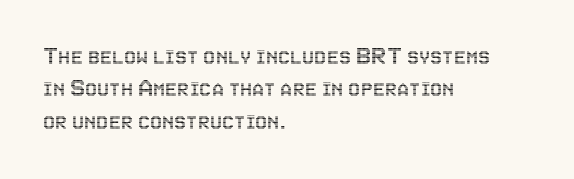
Designer's note — italics off, roman on. The specimen omits any rule beneath the text block's lines. No extra tracking has been applied to these lines. Each line starts at the same left margin while the right side varies.
